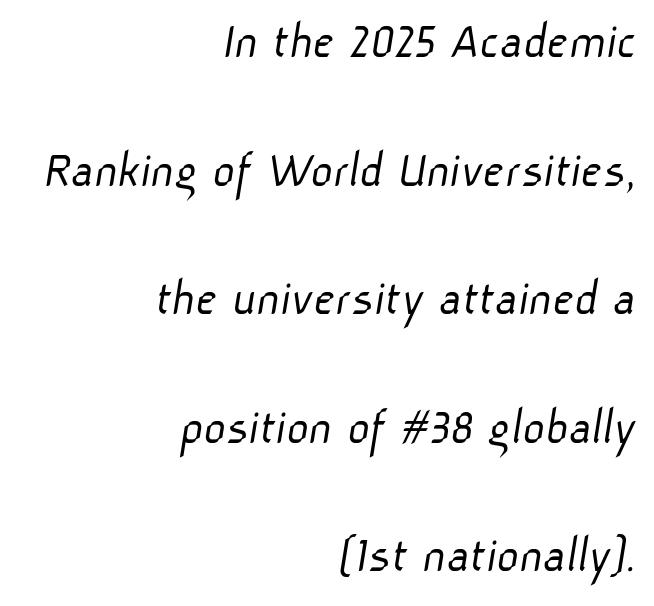
{"serif": "no", "bold": "no", "weight": "light", "width": "normal", "stroke_contrast": "low", "x_height": "medium", "monospaced": "no", "underline": "no", "align": "right", "line_spacing": "loose", "line_spacing_ratio": 2.38, "letter_spacing": "normal", "letter_spacing_em": 0.0, "glyph_px": 54}
